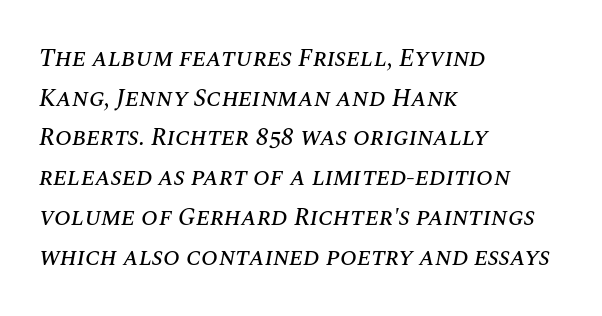
The image shows 25 px text type, italic (leaning right); set left-aligned, normal line spacing (1.59x), normal letter spacing, not underlined.
